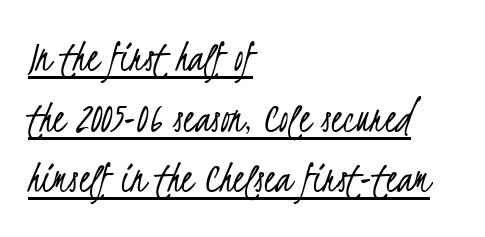
{"serif": "no", "bold": "no", "weight": "light", "width": "condensed", "stroke_contrast": "low", "x_height": "small", "monospaced": "no", "underline": "yes", "align": "left", "line_spacing": "normal", "line_spacing_ratio": 1.32, "letter_spacing": "normal", "letter_spacing_em": 0.0, "glyph_px": 46}
